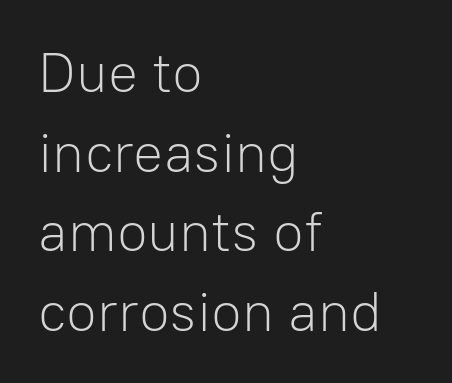
Q: Is the text bold? A: No.
Q: Is the text italic (slanted)? A: No, it is upright.
Q: Is the typeface a serif or a sans-serif typeface? A: Sans-serif.
Q: Is the text underlined? A: No.
Q: How is the paragraph aligned? A: Left-aligned.
Q: Is the spacing between letters normal or unusually wide? A: Normal.
Q: Is the spacing between lines tight, normal or loose? A: Normal.
Q: Width (condensed, normal, or wide)? A: Normal.
Q: Stroke contrast? A: Low.
Q: x-height? A: Medium.
Q: Monospaced? A: No.
